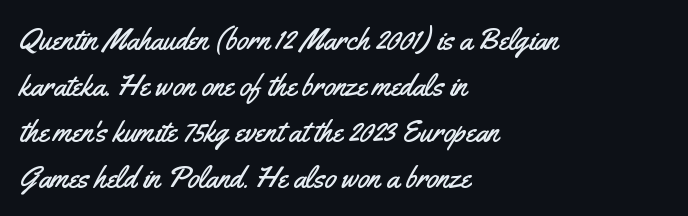
The image shows 30 px condensed sans-serif type; set left-aligned, normal line spacing (1.53x), normal letter spacing, not underlined; medium stroke contrast and a small x-height.
